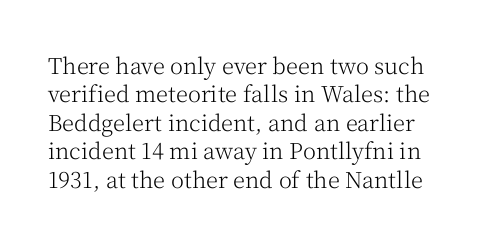
The image shows 22 px text type, upright; set normal line spacing (1.29x), normal letter spacing, not underlined.
